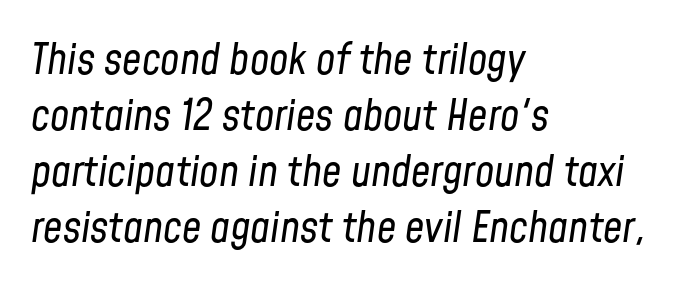
The image shows 43 px regular-weight, condensed type, italic (leaning right); set left-aligned, normal line spacing (1.3x), normal letter spacing, not underlined; low stroke contrast and a medium x-height.
